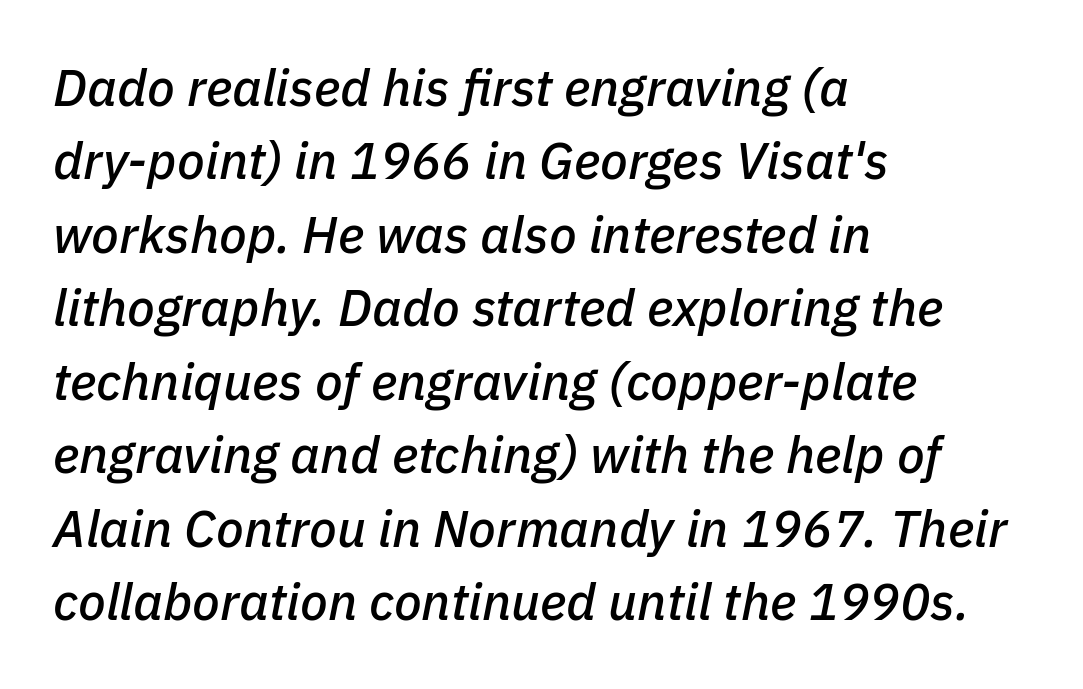
No word sits above an underline. Compared with a centered layout, this one pins lines to the left instead. Yep, that's italic — everything's leaning. The passage shown stacks its lines at a standard gap. You could not count columns in this text — the font is proportionally spaced. Standard letterfit; no display-style spreading of the glyphs.
